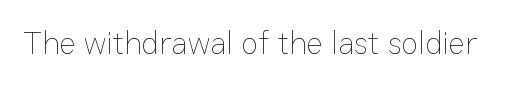
Characters remain perfectly vertical along every line. No chunkiness to these letters — they're not bold. You could not count columns in this text — the font is proportionally spaced. The gap between lines stays unmarked. This sample uses plain, unmodified letter spacing.
